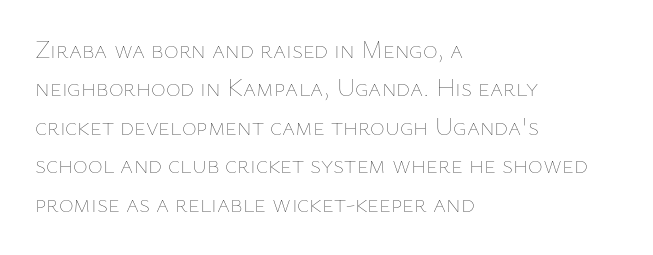
{"italic": "no", "bold": "no", "underline": "no", "align": "left", "line_spacing": "normal", "line_spacing_ratio": 1.54, "letter_spacing": "normal", "letter_spacing_em": 0.0, "glyph_px": 25}
